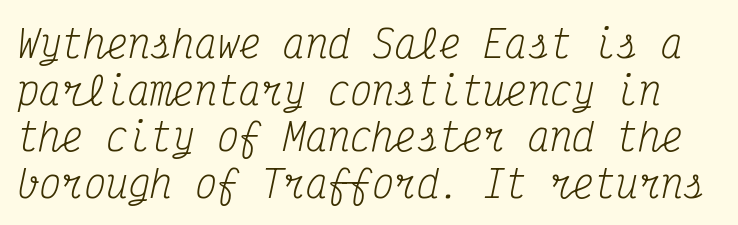
The image shows 37 px regular-weight, condensed serif type, italic (leaning right), monospaced; set normal line spacing (1.26x), normal letter spacing, not underlined; medium stroke contrast and a medium x-height.
